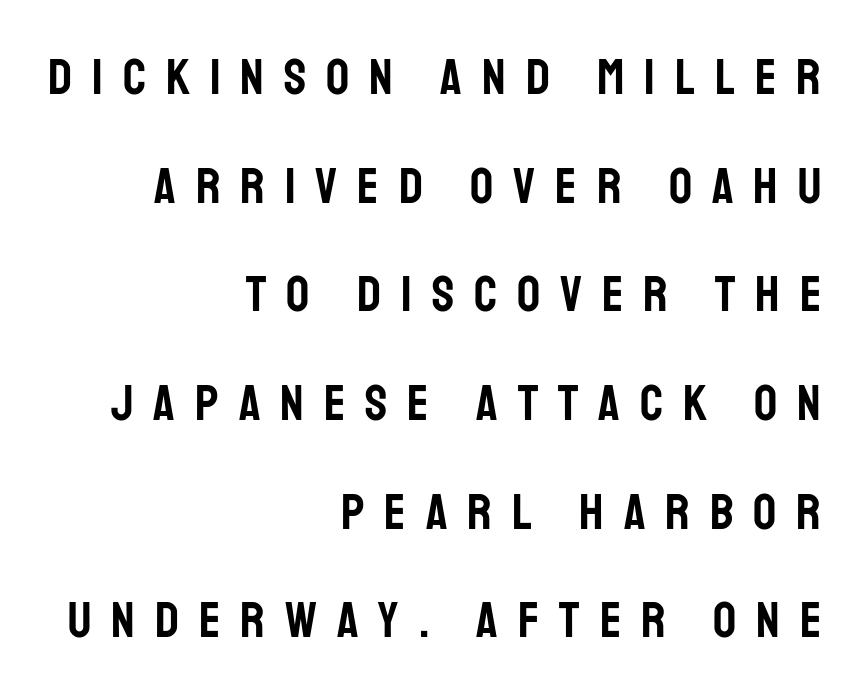
The image shows 51 px condensed sans-serif type, upright; set right-aligned, loose line spacing (2.13x), unusually wide letter spacing (+0.39 em), not underlined; low stroke contrast and a large x-height.
